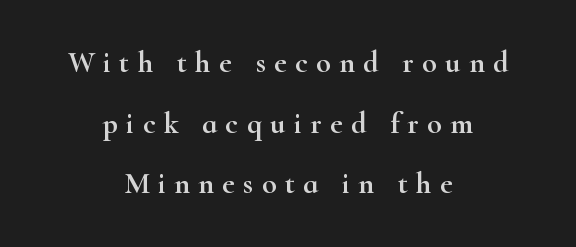
Letter spacing: wide. The space beneath each line is pristine and unruled. This block would shrink considerably if given ordinary leading; it's expanded now. You can tell from the footed stems that serif type was used.
